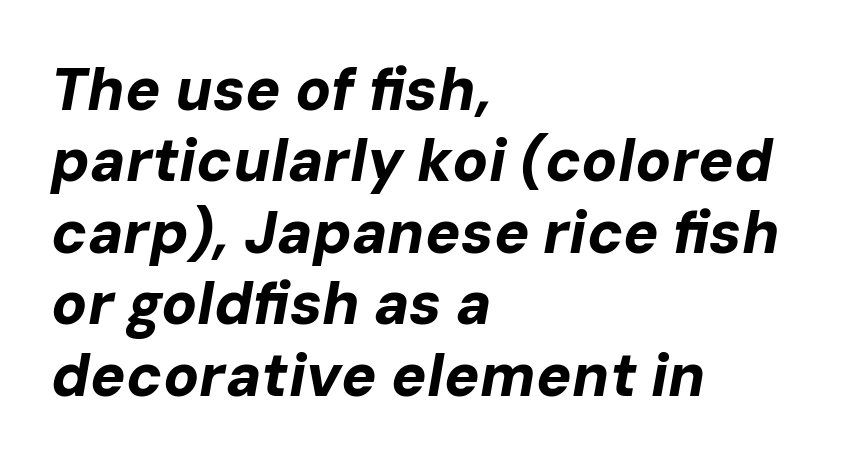
The image shows 59 px bold type, italic (leaning right); set left-aligned, line spacing 1.21x, normal letter spacing, not underlined; low stroke contrast and a medium x-height.
